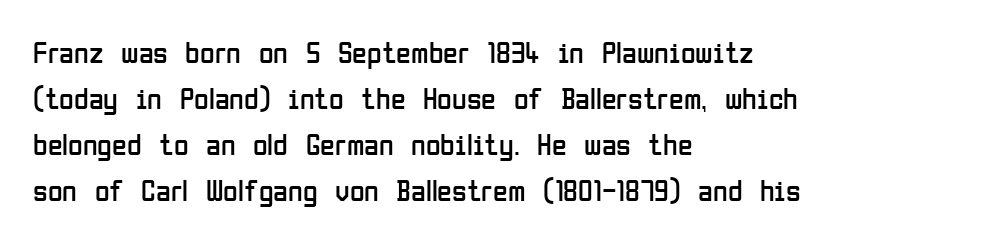
If you drew a ruler down the left edge, every line would touch it. Glyph-to-glyph distance matches everyday printed text. Is this a sans? Yes — the strokes have no serifs. Words float on clear page, feet unadorned. These lines are rendered in a variable-pitch font.
